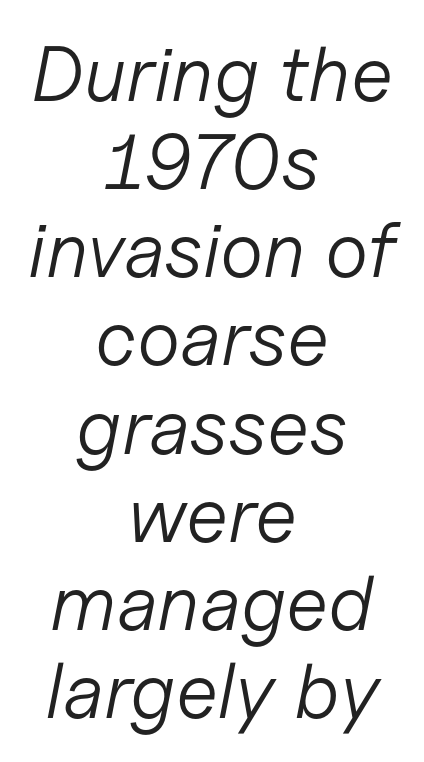
Q: Is the text bold? A: No.
Q: Is the text italic (slanted)? A: Yes, it leans right by about 11 degrees.
Q: Is the text underlined? A: No.
Q: How is the paragraph aligned? A: Centered.
Q: Is the spacing between letters normal or unusually wide? A: Normal.
Q: Is the spacing between lines tight, normal or loose? A: Tight.
Q: Width (condensed, normal, or wide)? A: Normal.
Q: Stroke contrast? A: Low.
Q: x-height? A: Medium.
Q: Monospaced? A: No.
